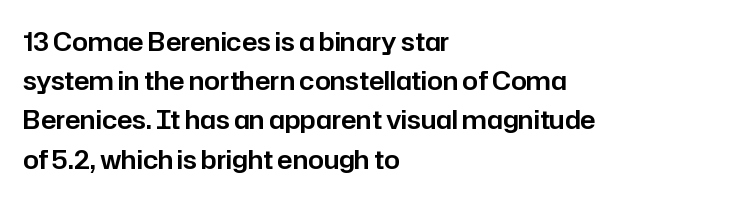
The foot of each line stays bare and open. Upright lettering throughout. Characters follow at the spacing the type designer built in. Line spacing here is normal.
